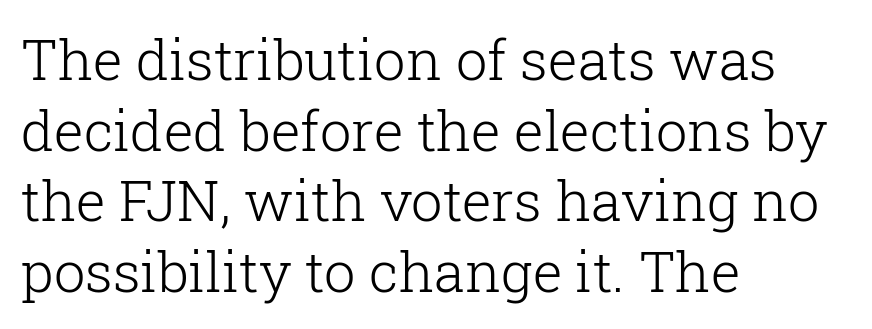
Q: Is the text bold? A: No.
Q: Is the text italic (slanted)? A: No, it is upright.
Q: Is the typeface a serif or a sans-serif typeface? A: Serif.
Q: Is the text underlined? A: No.
Q: How is the paragraph aligned? A: Left-aligned.
Q: Is the spacing between letters normal or unusually wide? A: Normal.
Q: Is the spacing between lines tight, normal or loose? A: Normal.
Q: Width (condensed, normal, or wide)? A: Normal.
Q: Stroke contrast? A: Low.
Q: x-height? A: Medium.
Q: Monospaced? A: No.
